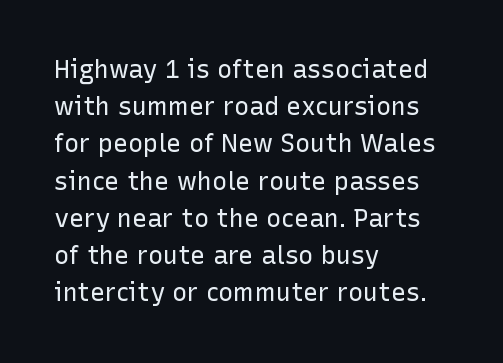
The image shows 25 px text type, upright; set left-aligned, normal line spacing (1.49x), normal letter spacing, not underlined.
